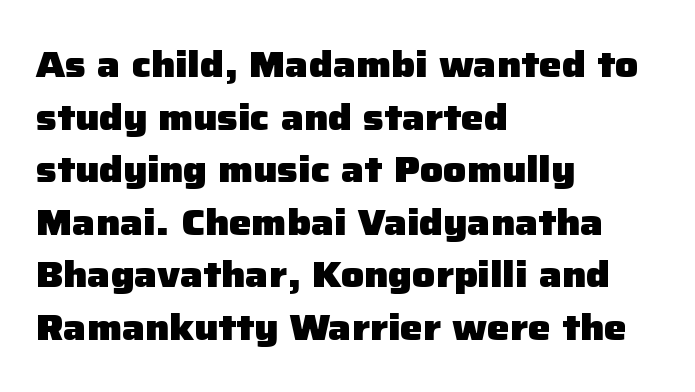
Q: Is the text bold? A: Yes.
Q: Is the text italic (slanted)? A: No, it is upright.
Q: Is the typeface a serif or a sans-serif typeface? A: Sans-serif.
Q: Is the text underlined? A: No.
Q: How is the paragraph aligned? A: Left-aligned.
Q: Is the spacing between letters normal or unusually wide? A: Normal.
Q: Is the spacing between lines tight, normal or loose? A: Normal.
Q: Width (condensed, normal, or wide)? A: Normal.
Q: Stroke contrast? A: Low.
Q: x-height? A: Medium.
Q: Monospaced? A: No.
